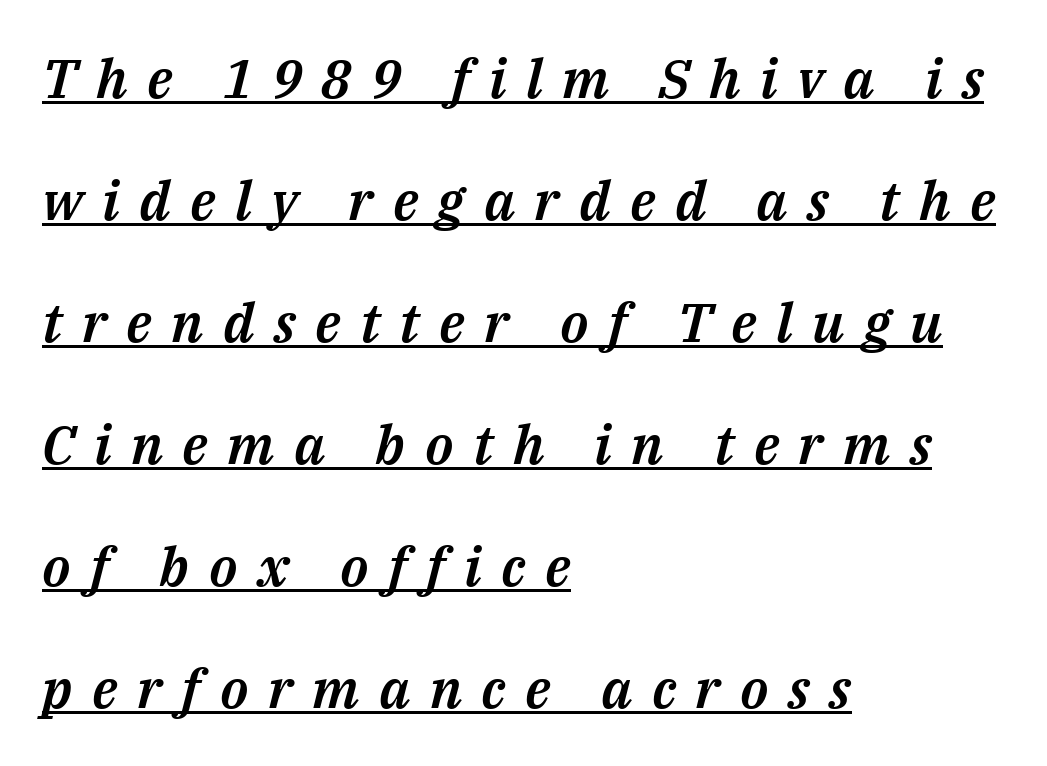
Q: Is the text italic (slanted)? A: Yes, it leans right by about 14 degrees.
Q: Is the text underlined? A: Yes.
Q: How is the paragraph aligned? A: Left-aligned.
Q: Is the spacing between letters normal or unusually wide? A: Unusually wide.
Q: Is the spacing between lines tight, normal or loose? A: Loose.
Q: Width (condensed, normal, or wide)? A: Normal.
Q: Stroke contrast? A: Medium.
Q: x-height? A: Medium.
Q: Monospaced? A: No.
